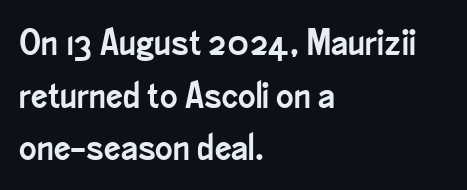
The image shows 37 px condensed sans-serif type, upright; set left-aligned, normal line spacing (1.42x), normal letter spacing, not underlined; low stroke contrast and a small x-height.
